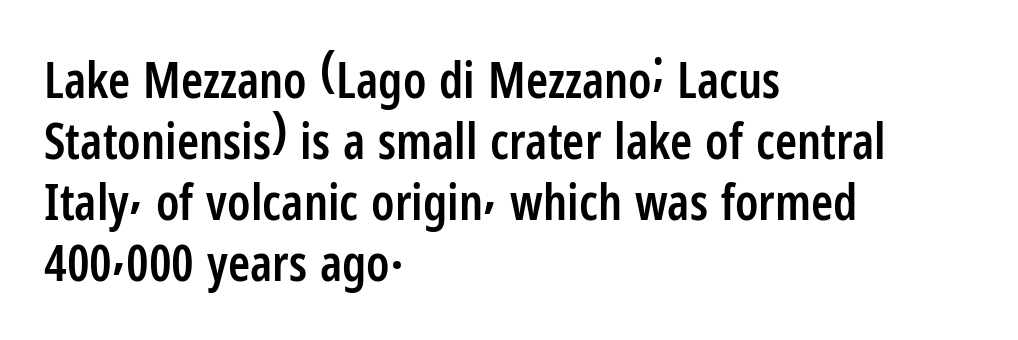
{"serif": "no", "italic": "no", "bold": "semi", "weight": "semibold", "width": "condensed", "stroke_contrast": "low", "x_height": "medium", "monospaced": "no", "underline": "no", "align": "left", "line_spacing_ratio": 1.22, "letter_spacing": "normal", "letter_spacing_em": 0.0, "glyph_px": 50}
